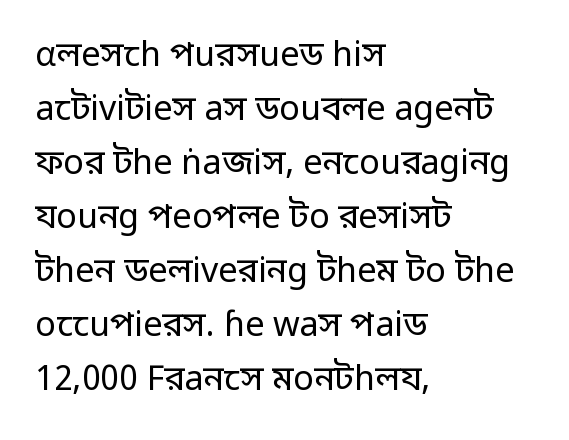
{"serif": "no", "italic": "no", "bold": "no", "weight": "regular", "width": "normal", "stroke_contrast": "low", "x_height": "medium", "monospaced": "no", "underline": "no", "align": "left", "line_spacing": "normal", "line_spacing_ratio": 1.59, "letter_spacing": "normal", "letter_spacing_em": 0.0, "glyph_px": 34}
